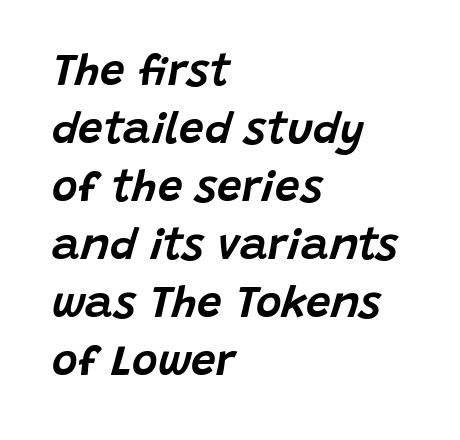
Q: Is the text italic (slanted)? A: Yes, it leans right by about 15 degrees.
Q: Is the text underlined? A: No.
Q: How is the paragraph aligned? A: Left-aligned.
Q: Is the spacing between letters normal or unusually wide? A: Normal.
Q: Is the spacing between lines tight, normal or loose? A: Normal.
Q: Width (condensed, normal, or wide)? A: Normal.
Q: Stroke contrast? A: Low.
Q: x-height? A: Large.
Q: Monospaced? A: No.
